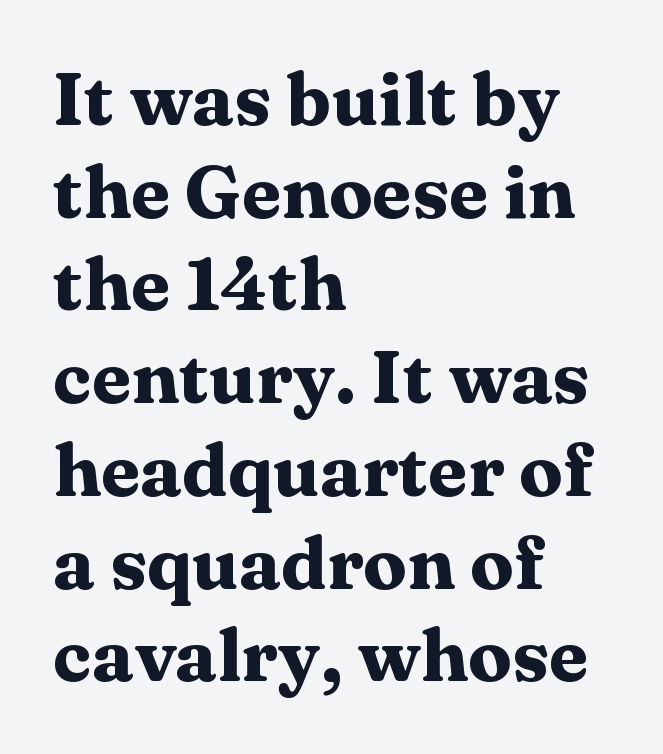
One-word summary of the alignment: left. Lines of text with bare space underneath. In terms of letterform style, serifs are clearly present. Characters remain perfectly vertical along every line.
